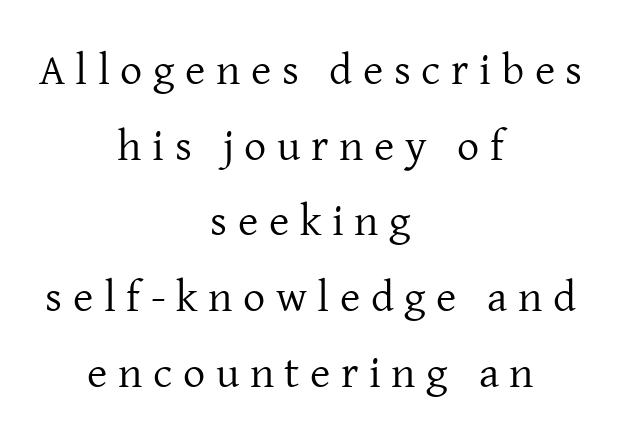
Q: Is the text bold? A: No.
Q: Is the text italic (slanted)? A: No, it is upright.
Q: Is the typeface a serif or a sans-serif typeface? A: Serif.
Q: Is the text underlined? A: No.
Q: How is the paragraph aligned? A: Centered.
Q: Is the spacing between letters normal or unusually wide? A: Unusually wide.
Q: Width (condensed, normal, or wide)? A: Normal.
Q: Stroke contrast? A: Low.
Q: x-height? A: Medium.
Q: Monospaced? A: No.
